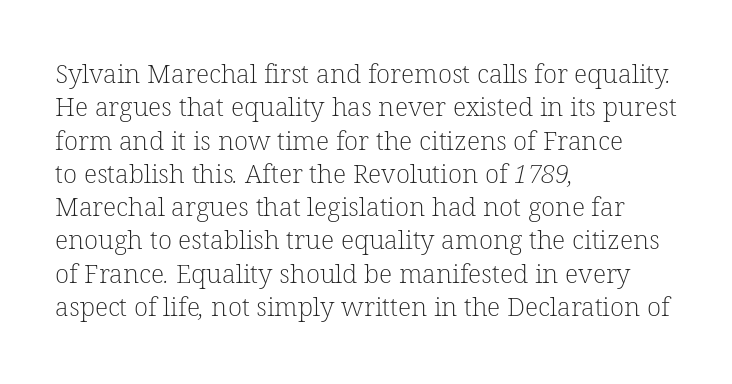
Q: Is the text bold? A: No.
Q: Is the text underlined? A: No.
Q: How is the paragraph aligned? A: Left-aligned.
Q: Is the spacing between letters normal or unusually wide? A: Normal.
Q: Is the spacing between lines tight, normal or loose? A: Normal.
